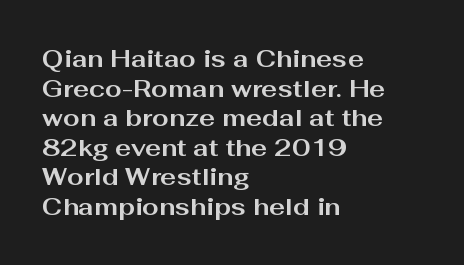
The image shows 24 px bold type, upright; set left-aligned, line spacing 1.23x, normal letter spacing, not underlined.
